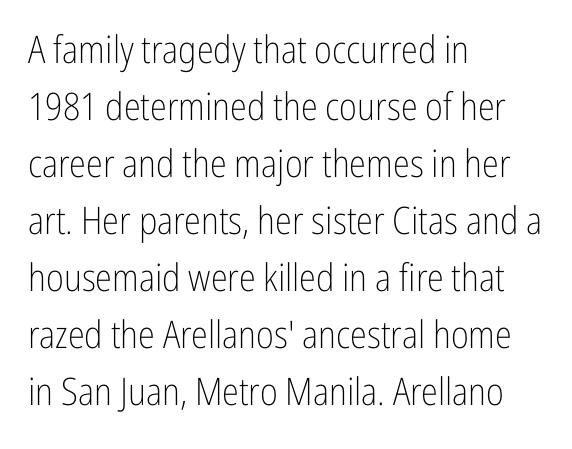
Q: Is the text bold? A: No.
Q: Is the text italic (slanted)? A: No, it is upright.
Q: Is the typeface a serif or a sans-serif typeface? A: Sans-serif.
Q: Is the text underlined? A: No.
Q: How is the paragraph aligned? A: Left-aligned.
Q: Is the spacing between letters normal or unusually wide? A: Normal.
Q: Is the spacing between lines tight, normal or loose? A: Normal.
Q: Width (condensed, normal, or wide)? A: Condensed.
Q: Stroke contrast? A: Low.
Q: x-height? A: Medium.
Q: Monospaced? A: No.
